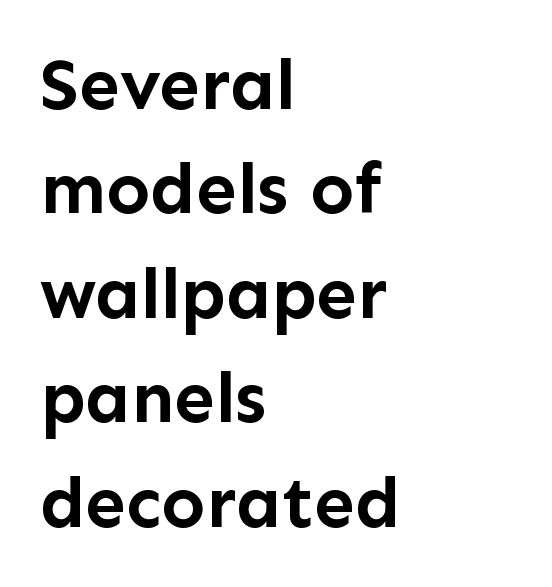
The image shows 73 px semibold sans-serif type, upright; set left-aligned, normal line spacing (1.43x), normal letter spacing, not underlined; low stroke contrast and a medium x-height.
